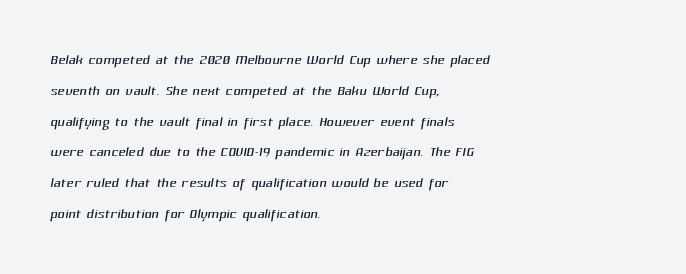
A bare baseline throughout the passage. The line-height multiplier appears to be the usual default. Is the block centered? No — it sits flush against the left margin. The gaps between neighbouring characters are ordinary and unremarkable.
